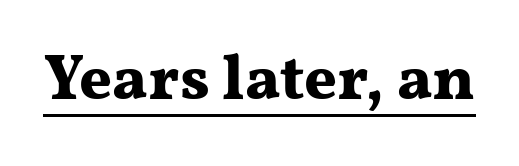
Q: Is the text bold? A: Yes.
Q: Is the text italic (slanted)? A: No, it is upright.
Q: Is the typeface a serif or a sans-serif typeface? A: Serif.
Q: Is the text underlined? A: Yes.
Q: Is the spacing between letters normal or unusually wide? A: Normal.
Q: Width (condensed, normal, or wide)? A: Wide.
Q: Stroke contrast? A: Medium.
Q: x-height? A: Medium.
Q: Monospaced? A: No.
